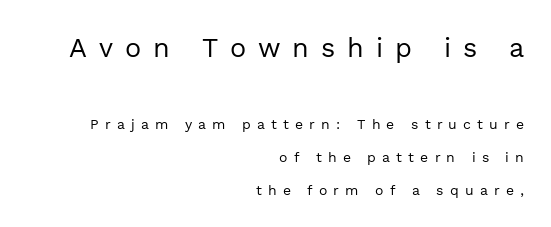
Q: Is the text bold? A: No.
Q: Is the text italic (slanted)? A: No, it is upright.
Q: Is the text underlined? A: No.
Q: How is the paragraph aligned? A: Right-aligned.
Q: Is the spacing between letters normal or unusually wide? A: Unusually wide.
Q: Is the spacing between lines tight, normal or loose? A: Loose.
Q: Which block of text is set in a larger size, the first (top) or the second (bottom)? A: The first (top) one.
